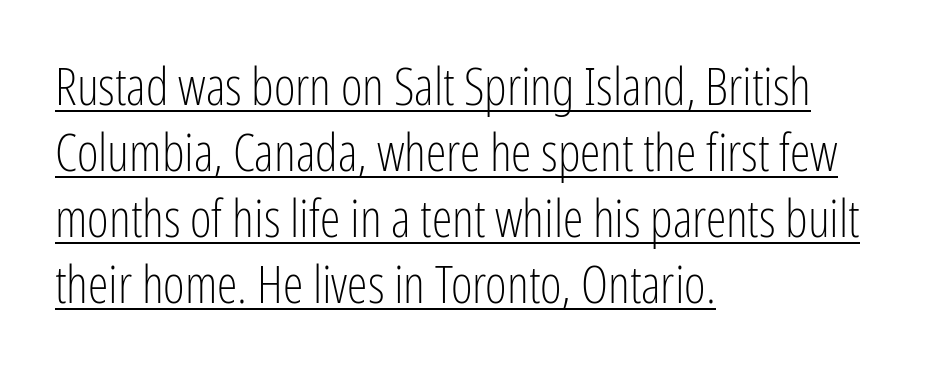
{"serif": "no", "italic": "no", "bold": "no", "weight": "light", "width": "condensed", "stroke_contrast": "low", "x_height": "medium", "monospaced": "no", "underline": "yes", "align": "left", "line_spacing": "normal", "line_spacing_ratio": 1.27, "letter_spacing": "normal", "letter_spacing_em": 0.0, "glyph_px": 52}
